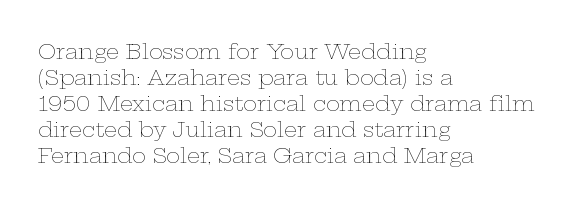
The typography opts for an upright posture over an oblique one. Unmarked baselines from the first word to the last. Students, note that the glyphs here touch the page at normal intervals. Which margin do the lines hug? The left one — the right edge is uneven. The typesetting does not lean heavy: it is not bold.
